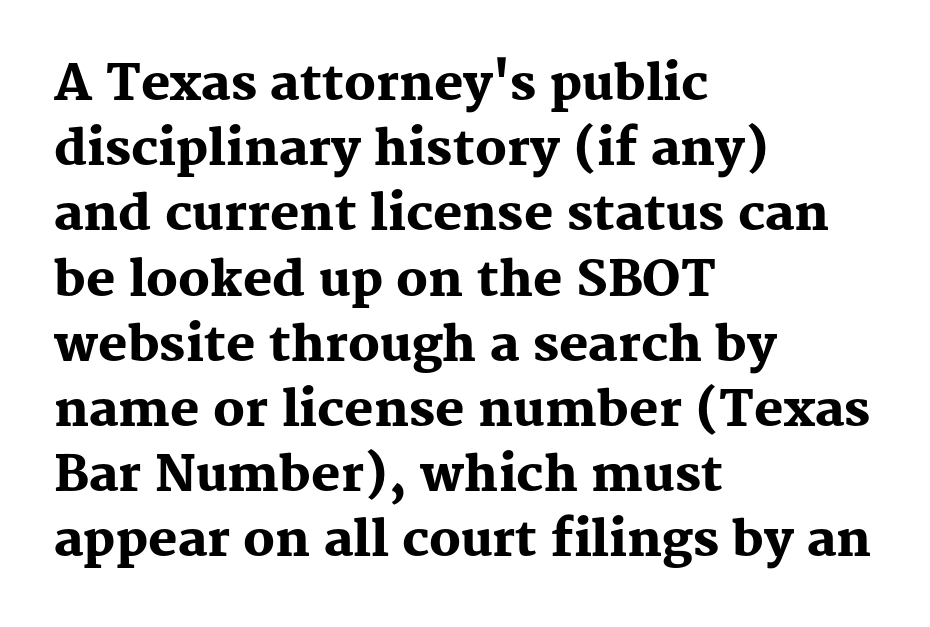
The font family rendered here belongs to the serif group. You could not count columns in this text — the font is proportionally spaced. This is heavy type, rendered in bold. Words float on clear page, feet unadorned. Notice how descenders clear the ascenders below comfortably — that's standard leading. Italic? Not at all — the glyphs are vertical.
